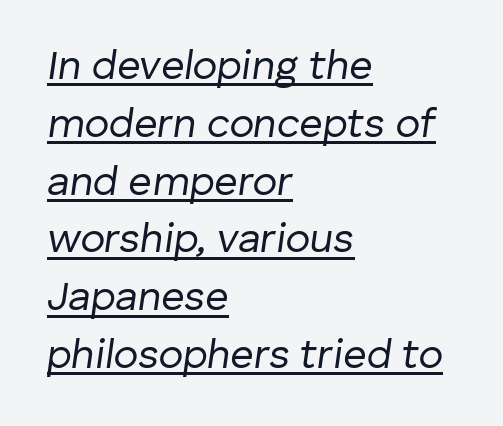
The image shows 41 px regular-weight type, italic (leaning right); set left-aligned, normal line spacing (1.41x), normal letter spacing, underlined; low stroke contrast and a medium x-height.
